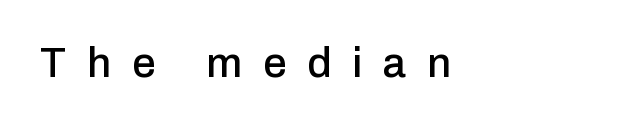
Alignment: flush left. To sum up the face: it is a sans, with no serifs. Character widths vary here, with narrow letters taking less room than wide ones. The specimen reads as upright at a glance.
